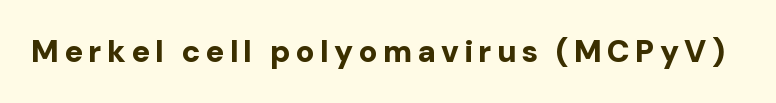
{"serif": "no", "italic": "no", "bold": "yes", "weight": "bold", "width": "normal", "stroke_contrast": "low", "x_height": "medium", "monospaced": "no", "underline": "no", "glyph_px": 31}
